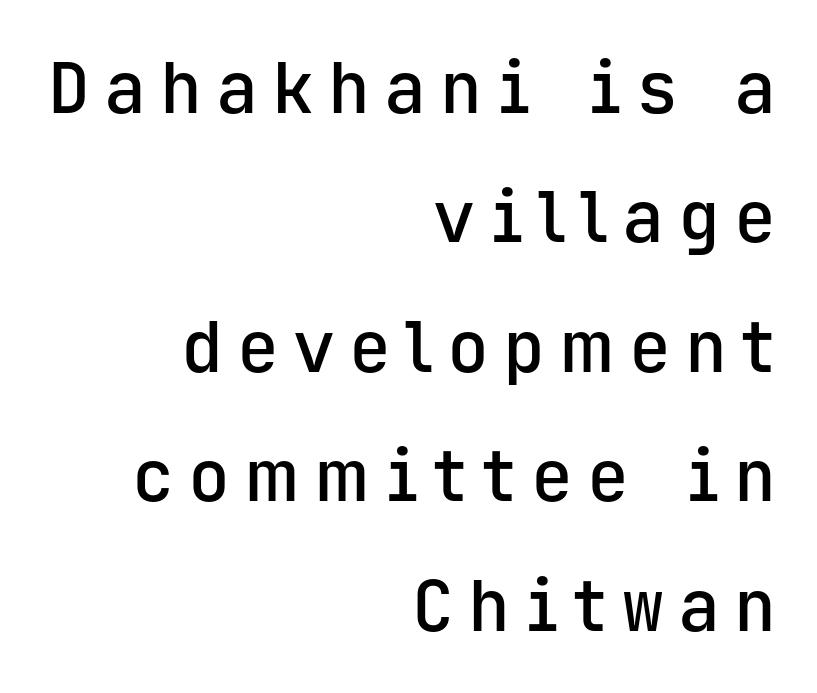
Q: Is the text bold? A: Semi-bold.
Q: Is the text italic (slanted)? A: No, it is upright.
Q: Is the typeface a serif or a sans-serif typeface? A: Sans-serif.
Q: Is the text underlined? A: No.
Q: How is the paragraph aligned? A: Right-aligned.
Q: Is the spacing between letters normal or unusually wide? A: Unusually wide.
Q: Width (condensed, normal, or wide)? A: Normal.
Q: Stroke contrast? A: Low.
Q: x-height? A: Medium.
Q: Monospaced? A: Yes.
